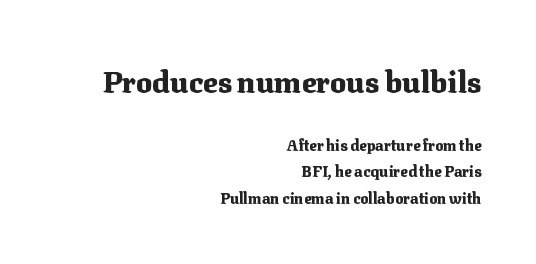
{"serif": "yes", "italic": "no", "bold": "yes", "weight": "heavy", "width": "normal", "stroke_contrast": "medium", "x_height": "medium", "monospaced": "no", "underline": "no", "align": "right", "line_spacing_ratio": 1.76, "letter_spacing": "normal", "letter_spacing_em": 0.0, "larger_block": "first", "size_ratio": 2.0, "glyph_px": 30}
